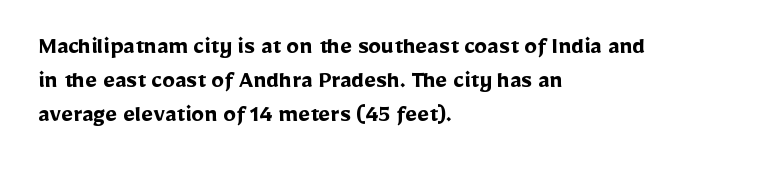
Notice how the stems are strictly vertical — no italics here. The passage shown is emphatically bold. Students, observe: this is what conventionally led text looks like. You could call the tracking neutral — neither tight nor loose. The ragged edge is on the right, which tells us the setting is flush left. Descenders are the only things crossing below the line.
